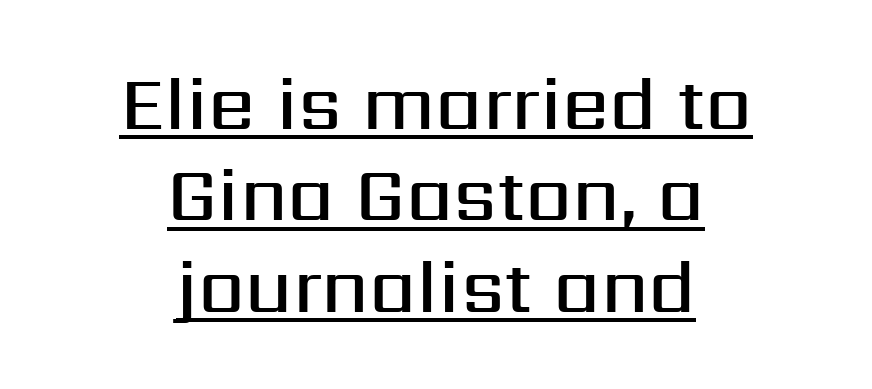
{"serif": "no", "italic": "no", "bold": "semi", "weight": "semibold", "width": "normal", "stroke_contrast": "medium", "x_height": "medium", "monospaced": "no", "underline": "yes", "align": "center", "line_spacing_ratio": 1.22, "letter_spacing": "normal", "letter_spacing_em": 0.0, "glyph_px": 75}
